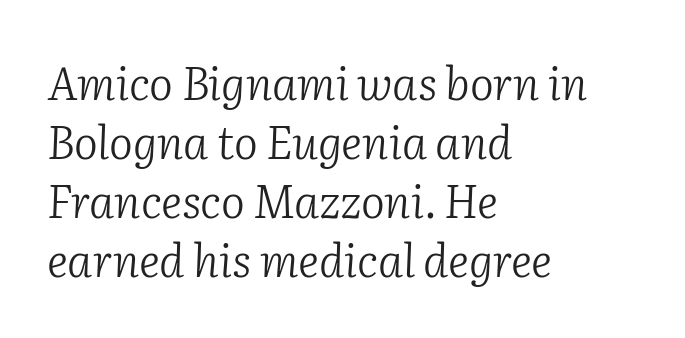
Summary of vertical rhythm: regular, with standard interline spacing. Just letters on the line, the space beneath them empty. Looks like regular typesetting: each glyph gets only the width it needs. If you drew a ruler down the left edge, every line would touch it.
